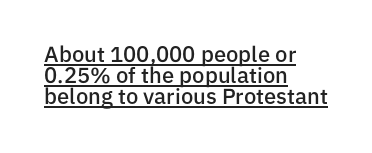
Q: Is the text bold? A: Semi-bold.
Q: Is the text italic (slanted)? A: No, it is upright.
Q: Is the text underlined? A: Yes.
Q: How is the paragraph aligned? A: Left-aligned.
Q: Is the spacing between letters normal or unusually wide? A: Normal.
Q: Is the spacing between lines tight, normal or loose? A: Tight.
